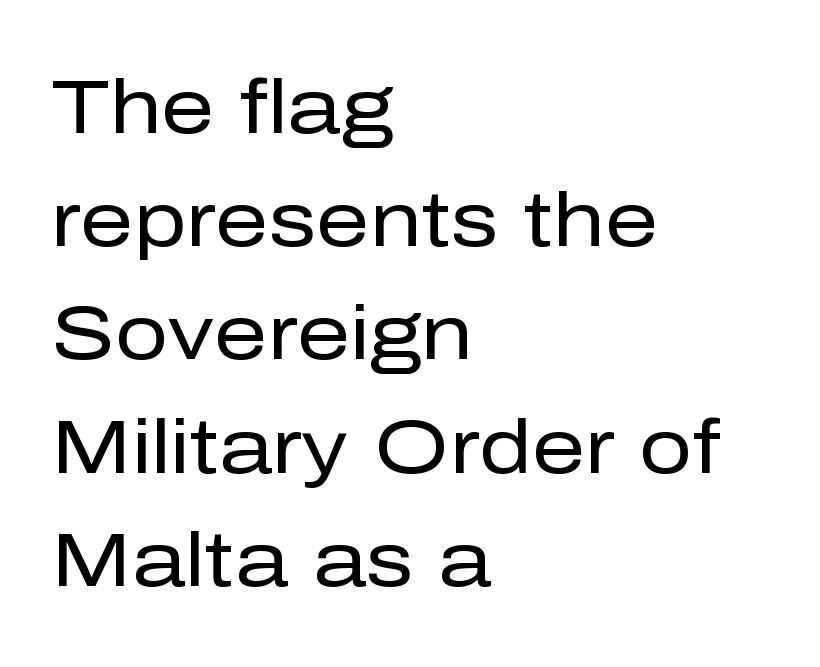
{"serif": "no", "italic": "no", "bold": "no", "weight": "regular", "width": "normal", "stroke_contrast": "low", "x_height": "medium", "monospaced": "no", "underline": "no", "align": "left", "line_spacing": "normal", "line_spacing_ratio": 1.51, "letter_spacing": "normal", "letter_spacing_em": 0.0, "glyph_px": 75}
